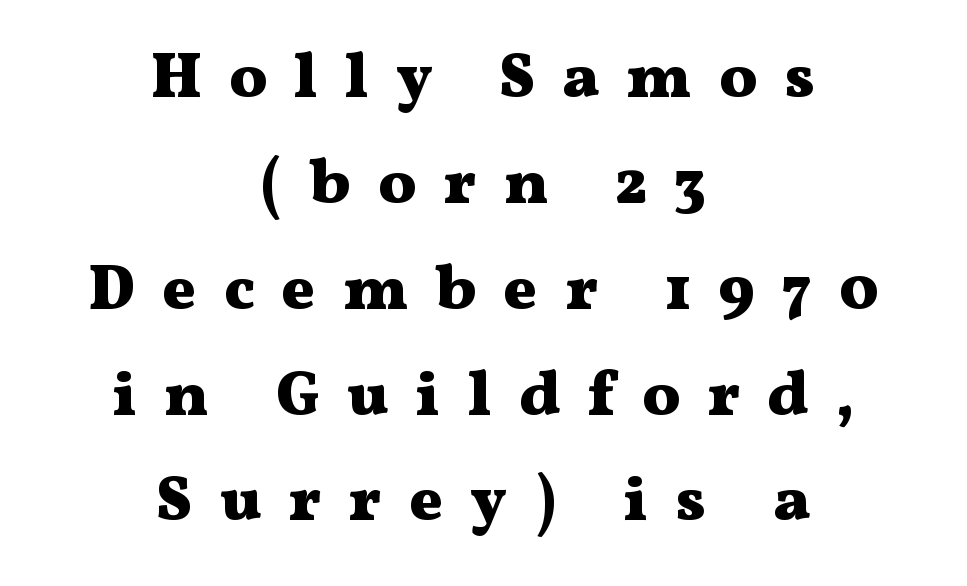
Q: Is the text bold? A: Yes.
Q: Is the text italic (slanted)? A: No, it is upright.
Q: Is the typeface a serif or a sans-serif typeface? A: Serif.
Q: Is the text underlined? A: No.
Q: How is the paragraph aligned? A: Centered.
Q: Is the spacing between letters normal or unusually wide? A: Unusually wide.
Q: Is the spacing between lines tight, normal or loose? A: Normal.
Q: Width (condensed, normal, or wide)? A: Wide.
Q: Stroke contrast? A: Medium.
Q: x-height? A: Medium.
Q: Monospaced? A: No.
